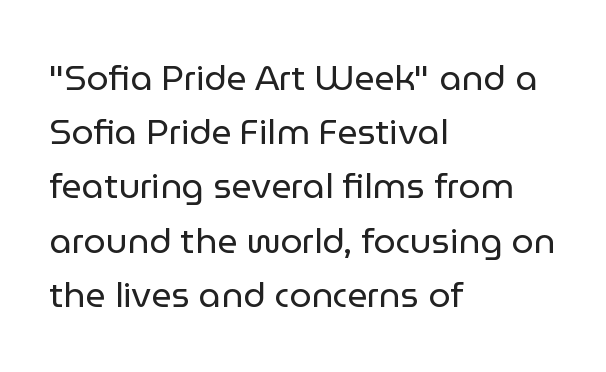
The image shows 35 px regular-weight sans-serif type, upright; set left-aligned, normal line spacing (1.55x), normal letter spacing, not underlined; low stroke contrast and a medium x-height.
